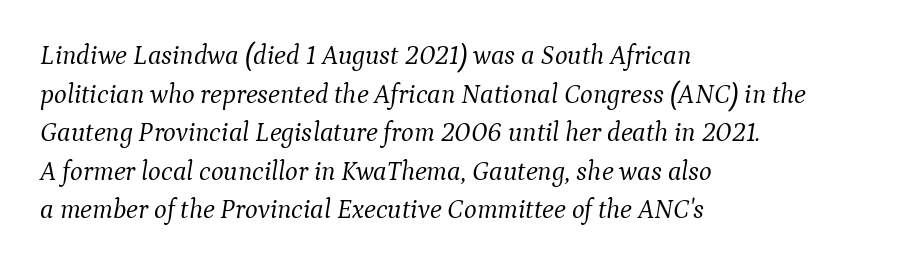
The passage shown is not underscored anywhere. The letterforms sit shoulder to shoulder at normal distance. The specimen reads as italic at a glance. The rows are spaced the way most documents space them.
